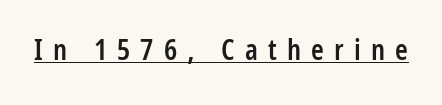
{"serif": "no", "italic": "no", "bold": "semi", "weight": "semibold", "width": "condensed", "stroke_contrast": "low", "x_height": "medium", "monospaced": "no", "underline": "yes", "letter_spacing": "wide", "letter_spacing_em": 0.35, "glyph_px": 29}
